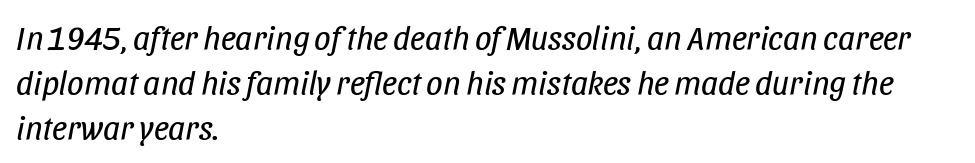
Is the block centered? No — it sits flush against the left margin. Each letter keeps its own natural width here, so spacing adapts to shape. Rows of type keep a routine distance in the vertical direction. A light-to-regular cut is what we see here. Yep, that's italic — everything's leaning.
